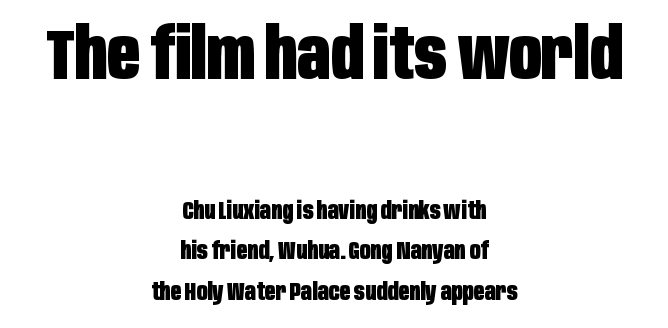
Q: Is the text bold? A: Yes.
Q: Is the text italic (slanted)? A: No, it is upright.
Q: Is the typeface a serif or a sans-serif typeface? A: Sans-serif.
Q: Is the text underlined? A: No.
Q: How is the paragraph aligned? A: Centered.
Q: Is the spacing between letters normal or unusually wide? A: Normal.
Q: Is the spacing between lines tight, normal or loose? A: Normal.
Q: Which block of text is set in a larger size, the first (top) or the second (bottom)? A: The first (top) one.
Q: Width (condensed, normal, or wide)? A: Condensed.
Q: Stroke contrast? A: Low.
Q: x-height? A: Large.
Q: Monospaced? A: No.
